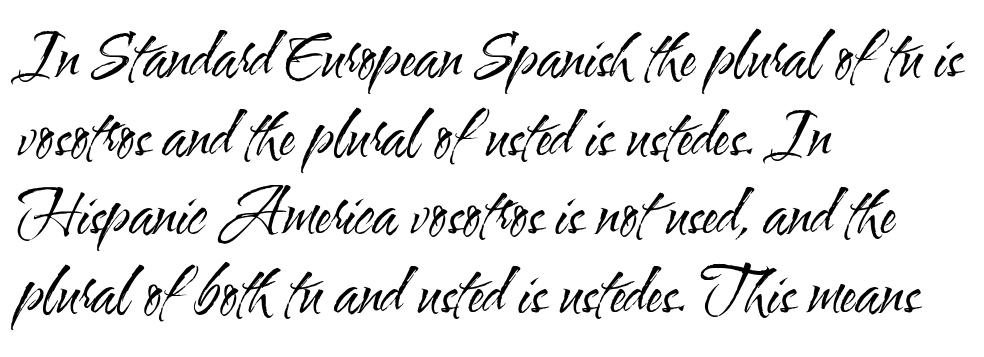
The image shows 60 px regular-weight, condensed sans-serif type; set left-aligned, normal line spacing (1.31x), normal letter spacing, not underlined; medium stroke contrast and a small x-height.
